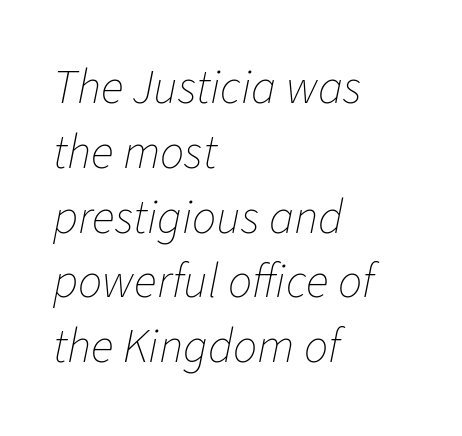
The image shows 48 px thin type, italic (leaning right); set left-aligned, normal line spacing (1.35x), normal letter spacing, not underlined; low stroke contrast and a medium x-height.
